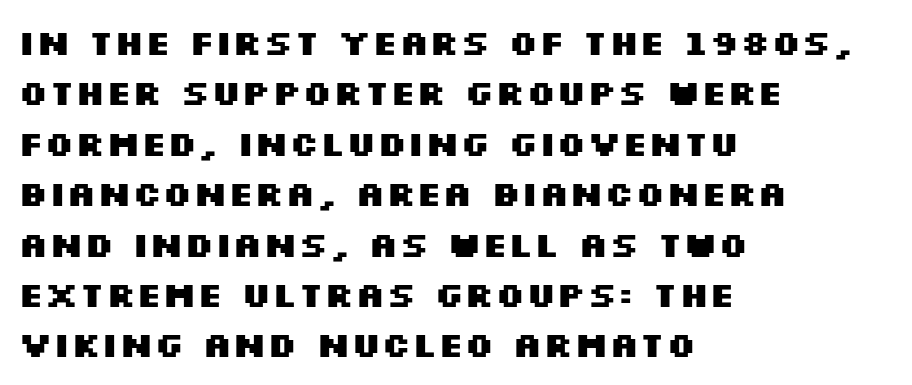
{"serif": "no", "italic": "no", "bold": "yes", "weight": "heavy", "width": "wide", "stroke_contrast": "medium", "x_height": "large", "monospaced": "no", "underline": "no", "align": "left", "line_spacing": "normal", "line_spacing_ratio": 1.44, "letter_spacing": "normal", "letter_spacing_em": 0.0, "glyph_px": 35}
